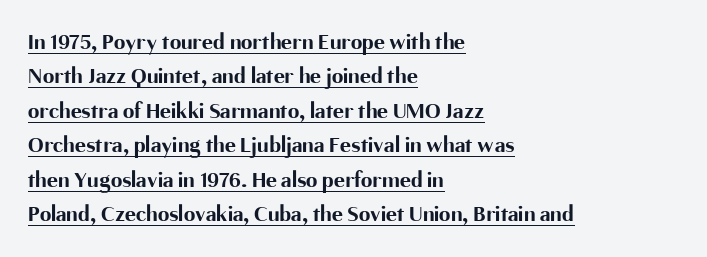
{"italic": "no", "bold": "yes", "underline": "yes", "align": "left", "line_spacing": "normal", "line_spacing_ratio": 1.5, "letter_spacing": "normal", "letter_spacing_em": 0.0, "glyph_px": 23}
